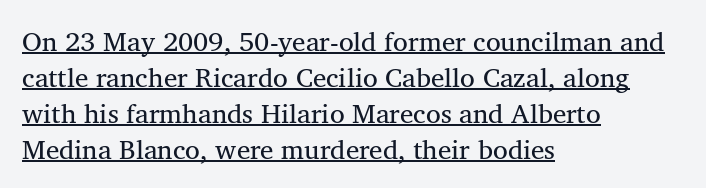
{"underline": "yes", "align": "left", "line_spacing": "normal", "line_spacing_ratio": 1.33, "letter_spacing": "normal", "letter_spacing_em": 0.0, "glyph_px": 27}
